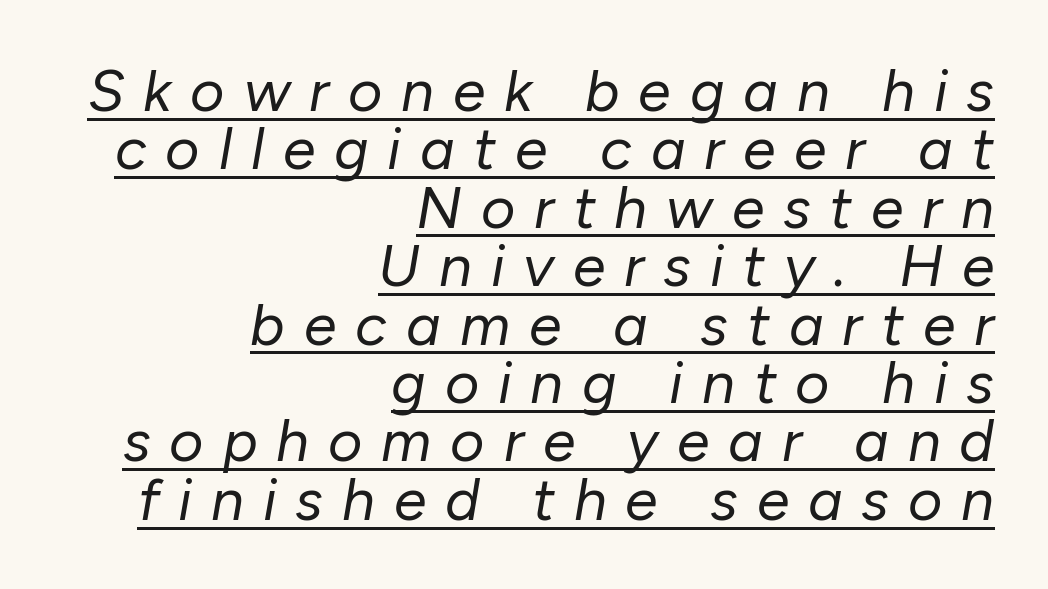
The image shows 59 px regular-weight type, italic (leaning right); set right-aligned, tight line spacing (0.99x), unusually wide letter spacing (+0.32 em), underlined; low stroke contrast and a medium x-height.
